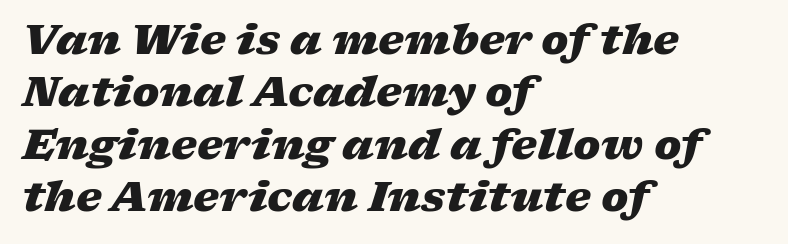
Q: Is the text bold? A: Yes.
Q: Is the text italic (slanted)? A: Yes, it leans right by about 17 degrees.
Q: Is the text underlined? A: No.
Q: How is the paragraph aligned? A: Left-aligned.
Q: Is the spacing between letters normal or unusually wide? A: Normal.
Q: Is the spacing between lines tight, normal or loose? A: Normal.
Q: Width (condensed, normal, or wide)? A: Wide.
Q: Stroke contrast? A: Low.
Q: x-height? A: Medium.
Q: Monospaced? A: No.
